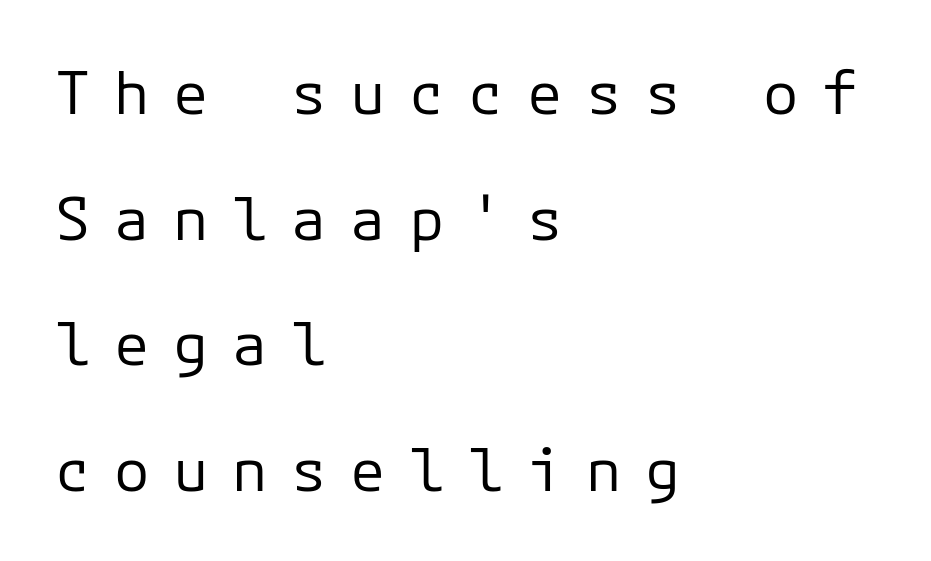
Q: Is the text bold? A: No.
Q: Is the text italic (slanted)? A: No, it is upright.
Q: Is the typeface a serif or a sans-serif typeface? A: Sans-serif.
Q: Is the text underlined? A: No.
Q: How is the paragraph aligned? A: Left-aligned.
Q: Is the spacing between letters normal or unusually wide? A: Unusually wide.
Q: Is the spacing between lines tight, normal or loose? A: Loose.
Q: Width (condensed, normal, or wide)? A: Normal.
Q: Stroke contrast? A: Low.
Q: x-height? A: Medium.
